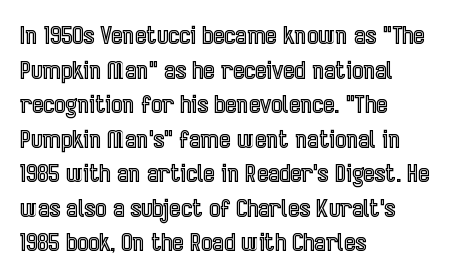
The compositor pushed each line to the left boundary. Compared with typical paragraphs, the rows here are spaced about the same. Here the glyphs are tracked normally, forming tight word shapes. Check the space under the baseline: it is left empty. You can tell it's not italic because the verticals are truly vertical.
